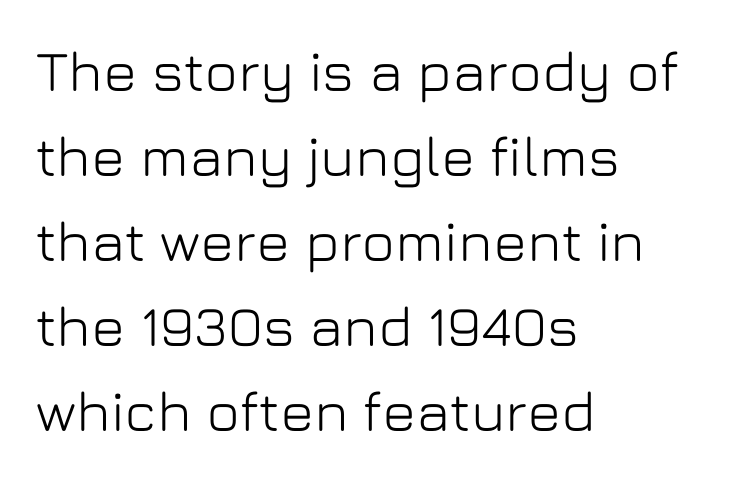
Q: Is the text italic (slanted)? A: No, it is upright.
Q: Is the typeface a serif or a sans-serif typeface? A: Sans-serif.
Q: Is the text underlined? A: No.
Q: How is the paragraph aligned? A: Left-aligned.
Q: Is the spacing between letters normal or unusually wide? A: Normal.
Q: Is the spacing between lines tight, normal or loose? A: Normal.
Q: Width (condensed, normal, or wide)? A: Normal.
Q: Stroke contrast? A: Low.
Q: x-height? A: Medium.
Q: Monospaced? A: No.
